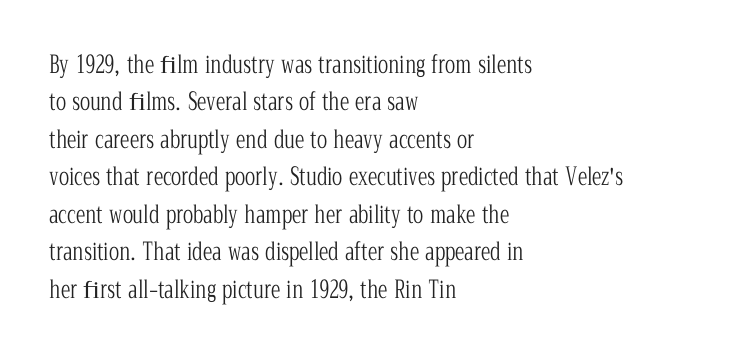
{"italic": "no", "bold": "no", "underline": "no", "align": "left", "line_spacing": "normal", "line_spacing_ratio": 1.56, "letter_spacing": "normal", "letter_spacing_em": 0.0, "glyph_px": 24}
